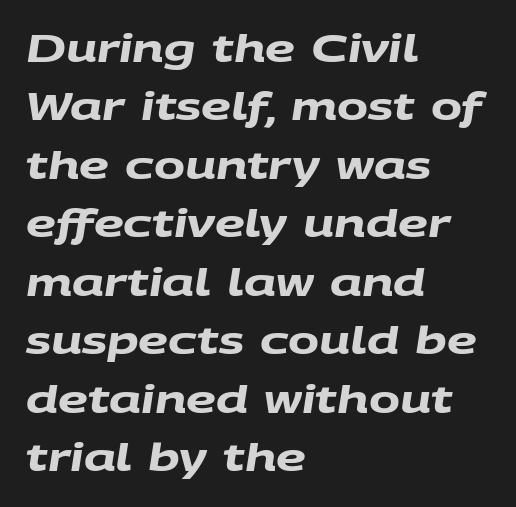
Q: Is the text bold? A: Yes.
Q: Is the typeface a serif or a sans-serif typeface? A: Sans-serif.
Q: Is the text underlined? A: No.
Q: How is the paragraph aligned? A: Left-aligned.
Q: Is the spacing between letters normal or unusually wide? A: Normal.
Q: Is the spacing between lines tight, normal or loose? A: Normal.
Q: Width (condensed, normal, or wide)? A: Wide.
Q: Stroke contrast? A: Medium.
Q: x-height? A: Large.
Q: Monospaced? A: No.
